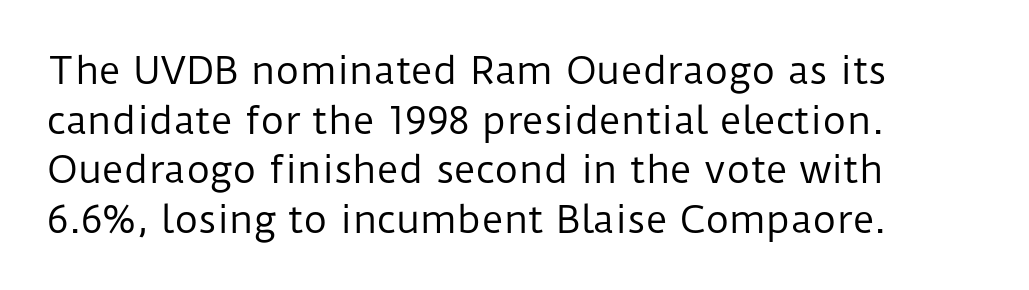
The image shows 37 px regular-weight sans-serif type, upright; set left-aligned, normal line spacing (1.34x), normal letter spacing, not underlined; low stroke contrast and a medium x-height.
